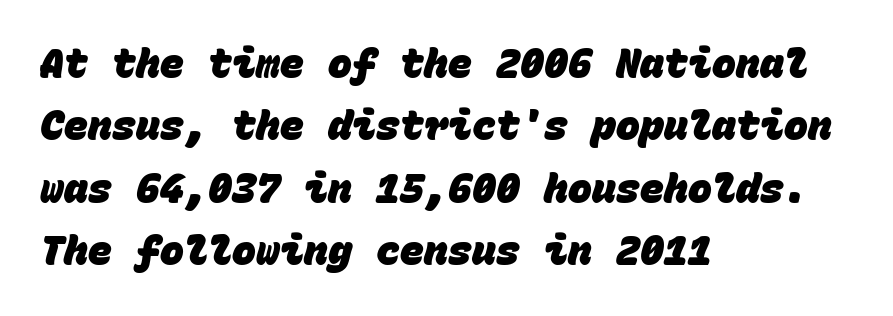
The image shows 40 px heavy sans-serif type, monospaced; set left-aligned, normal line spacing (1.56x), normal letter spacing, not underlined; low stroke contrast and a large x-height.
